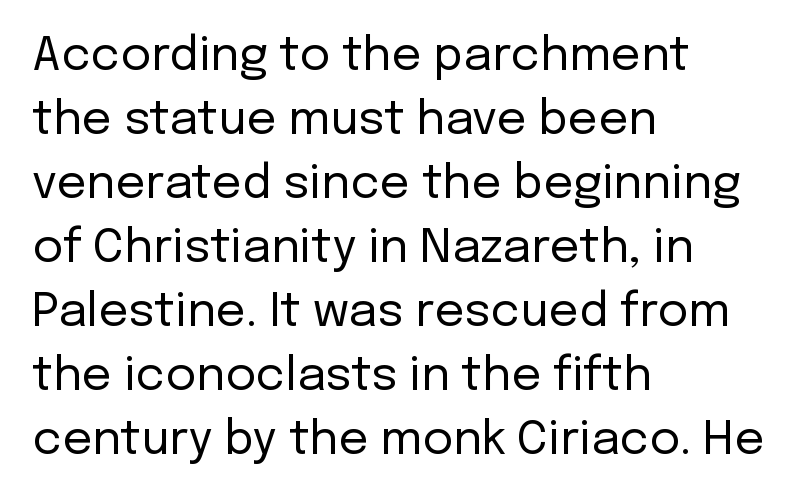
Q: Is the text bold? A: No.
Q: Is the text italic (slanted)? A: No, it is upright.
Q: Is the typeface a serif or a sans-serif typeface? A: Sans-serif.
Q: Is the text underlined? A: No.
Q: How is the paragraph aligned? A: Left-aligned.
Q: Is the spacing between letters normal or unusually wide? A: Normal.
Q: Is the spacing between lines tight, normal or loose? A: Normal.
Q: Width (condensed, normal, or wide)? A: Normal.
Q: Stroke contrast? A: Low.
Q: x-height? A: Medium.
Q: Monospaced? A: No.
